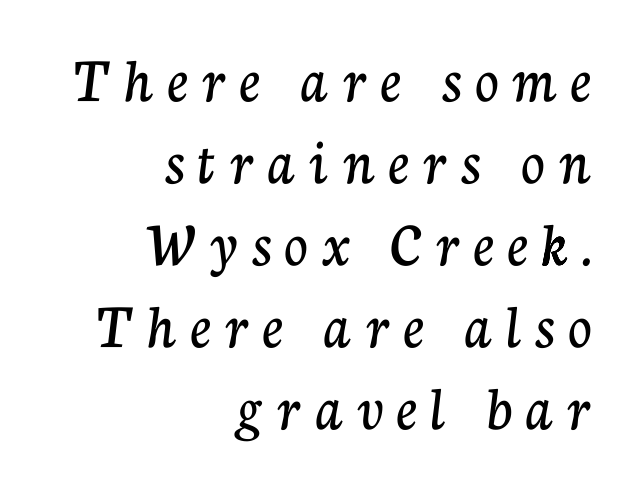
{"serif": "yes", "width": "normal", "stroke_contrast": "low", "x_height": "medium", "monospaced": "no", "underline": "no", "align": "right", "line_spacing": "normal", "line_spacing_ratio": 1.26, "letter_spacing": "wide", "letter_spacing_em": 0.22, "glyph_px": 65}
